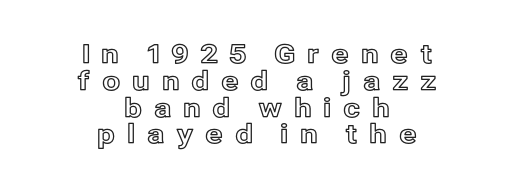
The passage shown has open, widely tracked lettering throughout. The paragraph has two soft edges and a firm central axis. Notice how the stems are strictly vertical — no italics here. Leading: reduced.
